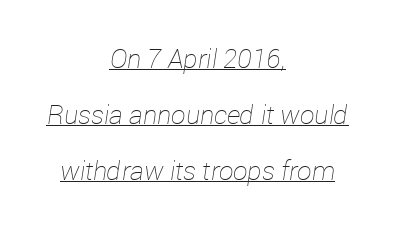
The image shows 26 px text type, italic (leaning right); set centered, loose line spacing (2.16x), normal letter spacing, underlined.
